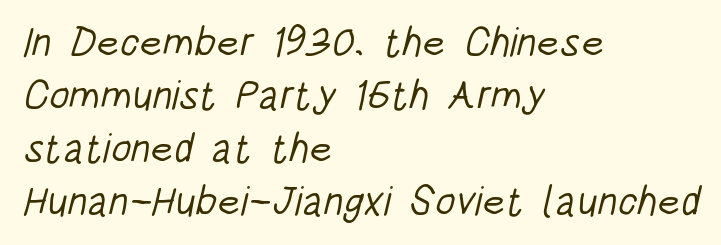
Does the type have serifs? No, each stem ends abruptly. The leading is moderate, giving the passage an even texture. Honestly, the letter spacing is just normal — you wouldn't notice it. Is this a fixed-width face? No — the glyphs have proportional, varying widths.
